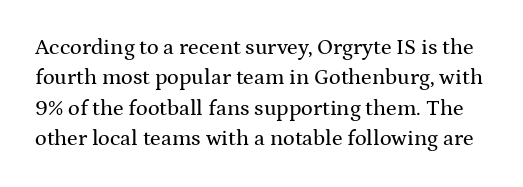
{"italic": "no", "underline": "no", "line_spacing": "normal", "line_spacing_ratio": 1.38, "letter_spacing": "normal", "letter_spacing_em": 0.0, "glyph_px": 22}
